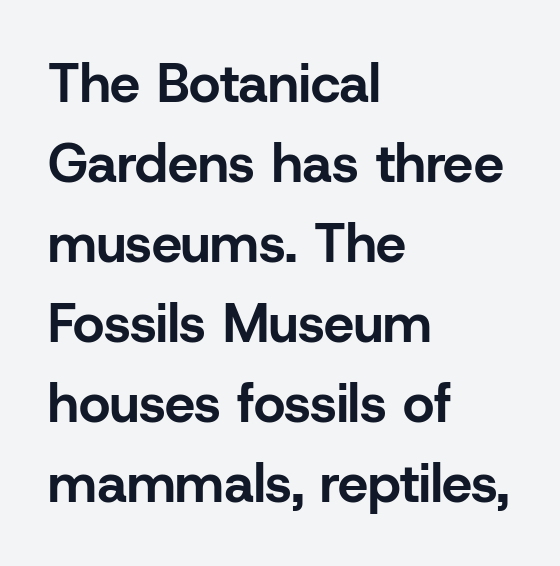
The image shows 54 px bold sans-serif type, upright; set left-aligned, normal line spacing (1.48x), normal letter spacing, not underlined; low stroke contrast and a medium x-height.
